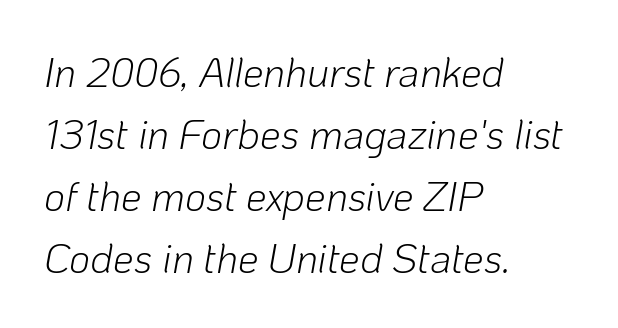
{"italic": "yes", "lean": "right", "slant_degrees": 10, "bold": "no", "weight": "light", "width": "normal", "stroke_contrast": "low", "x_height": "medium", "monospaced": "no", "underline": "no", "align": "left", "line_spacing": "normal", "line_spacing_ratio": 1.51, "letter_spacing": "normal", "letter_spacing_em": 0.0, "glyph_px": 41}
